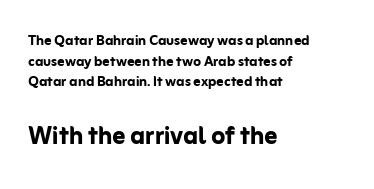
Q: Is the text bold? A: Yes.
Q: Is the text italic (slanted)? A: No, it is upright.
Q: Is the typeface a serif or a sans-serif typeface? A: Sans-serif.
Q: Is the text underlined? A: No.
Q: How is the paragraph aligned? A: Left-aligned.
Q: Is the spacing between letters normal or unusually wide? A: Normal.
Q: Is the spacing between lines tight, normal or loose? A: Tight.
Q: Which block of text is set in a larger size, the first (top) or the second (bottom)? A: The second (bottom) one.
Q: Width (condensed, normal, or wide)? A: Normal.
Q: Stroke contrast? A: Low.
Q: x-height? A: Medium.
Q: Monospaced? A: No.
